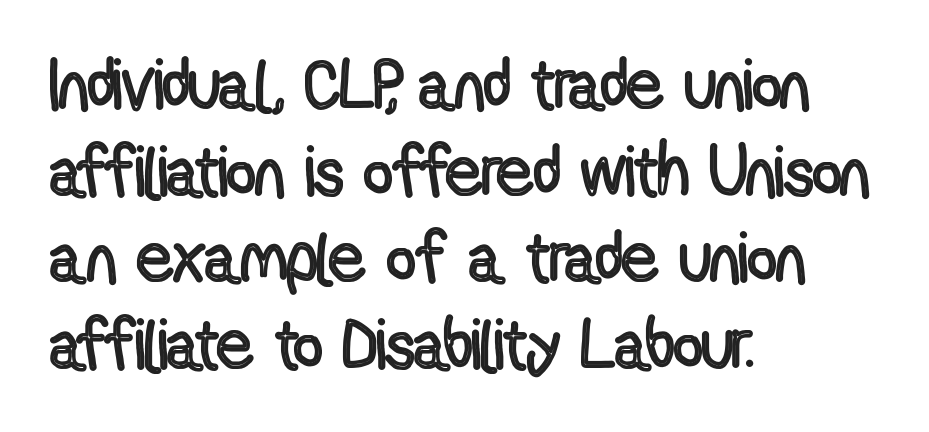
Q: Is the text italic (slanted)? A: No, it is upright.
Q: Is the text underlined? A: No.
Q: How is the paragraph aligned? A: Left-aligned.
Q: Is the spacing between letters normal or unusually wide? A: Normal.
Q: Width (condensed, normal, or wide)? A: Condensed.
Q: x-height? A: Medium.
Q: Monospaced? A: No.
